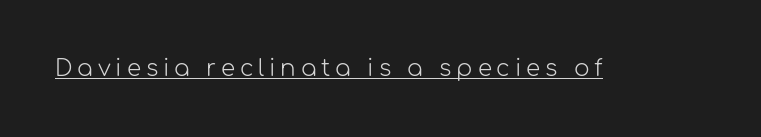
{"italic": "no", "bold": "no", "underline": "yes", "letter_spacing": "wide", "letter_spacing_em": 0.21, "glyph_px": 23}
